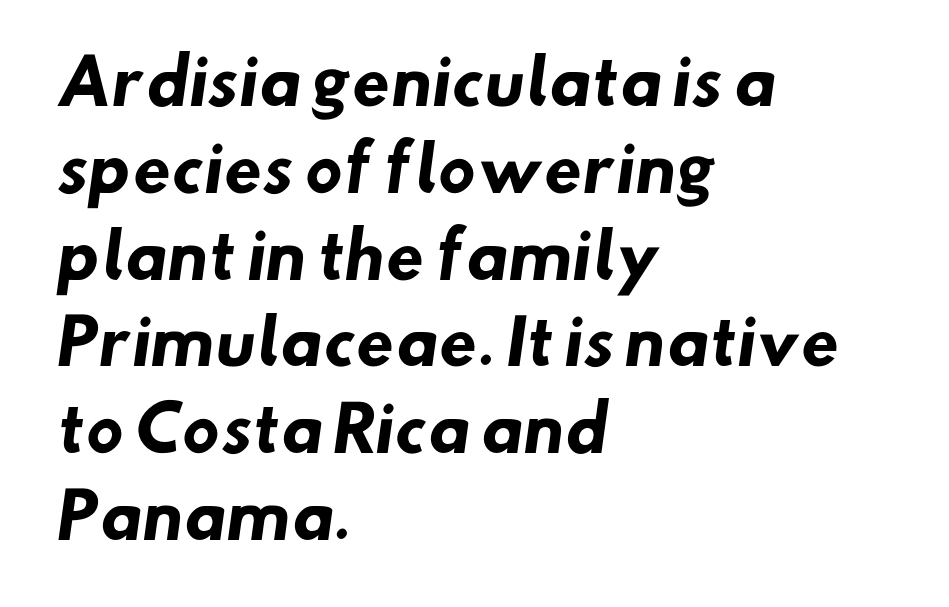
Only glyphs here, with clear space below each row. The rendering uses natural spacing where letterforms have individual widths. These words are printed bold, with thick strokes throughout. Reading down the block, your eye returns to a fixed left position each line. To sum up the face: it is a sans, with no serifs.
